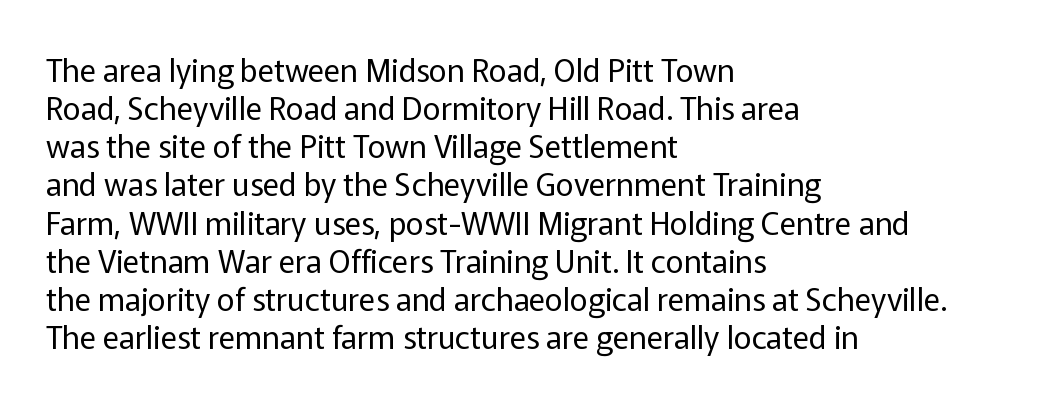
The image shows 31 px regular-weight sans-serif type, upright; set left-aligned, line spacing 1.23x, normal letter spacing, not underlined; low stroke contrast and a medium x-height.
